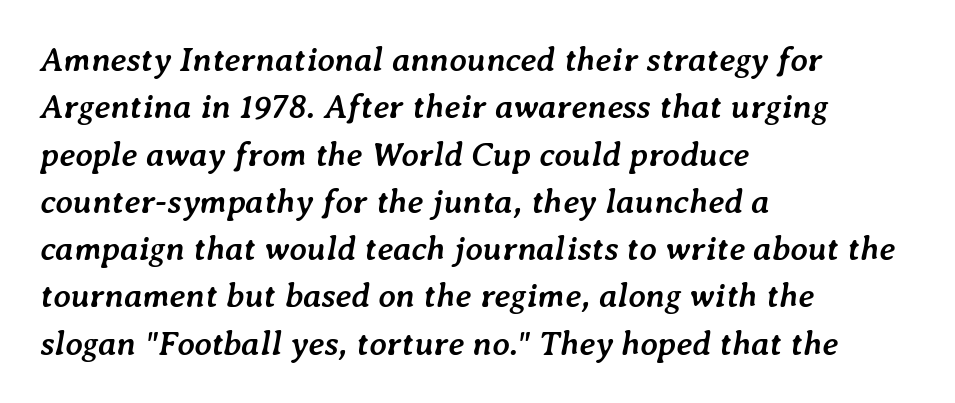
The image shows 34 px semibold type, italic (leaning right); set left-aligned, normal line spacing (1.39x), normal letter spacing, not underlined; low stroke contrast and a medium x-height.
